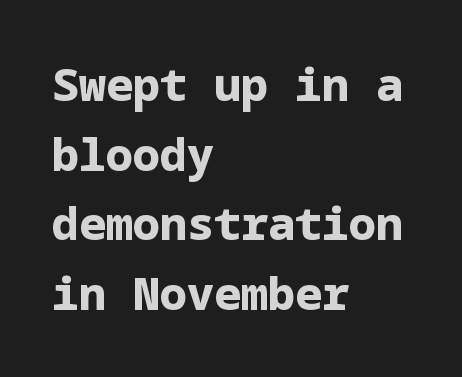
{"serif": "no", "italic": "no", "bold": "yes", "weight": "bold", "width": "normal", "stroke_contrast": "low", "x_height": "medium", "underline": "no", "align": "left", "line_spacing": "normal", "line_spacing_ratio": 1.55, "letter_spacing": "normal", "letter_spacing_em": 0.0, "glyph_px": 45}
